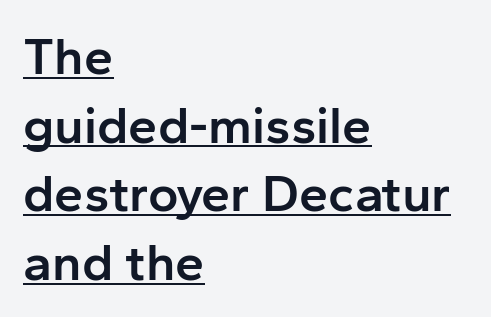
The image shows 52 px semibold sans-serif type, upright; set left-aligned, normal line spacing (1.32x), normal letter spacing, underlined; low stroke contrast and a medium x-height.
